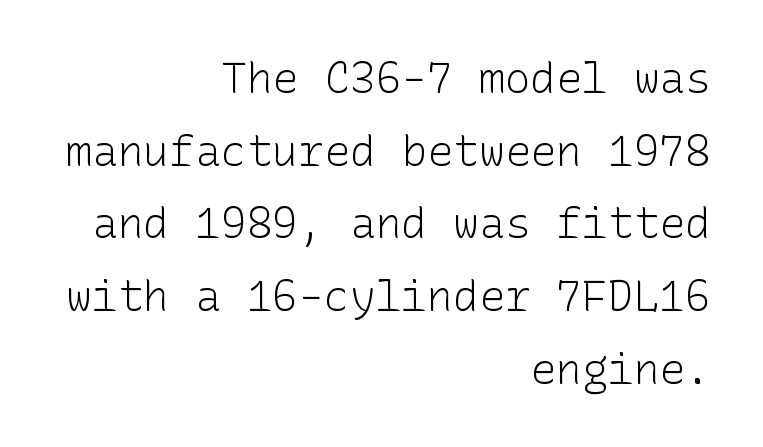
{"serif": "no", "italic": "no", "bold": "no", "weight": "light", "width": "normal", "stroke_contrast": "low", "x_height": "medium", "underline": "no", "align": "right", "line_spacing": "normal", "line_spacing_ratio": 1.69, "letter_spacing": "normal", "letter_spacing_em": 0.0, "glyph_px": 43}
